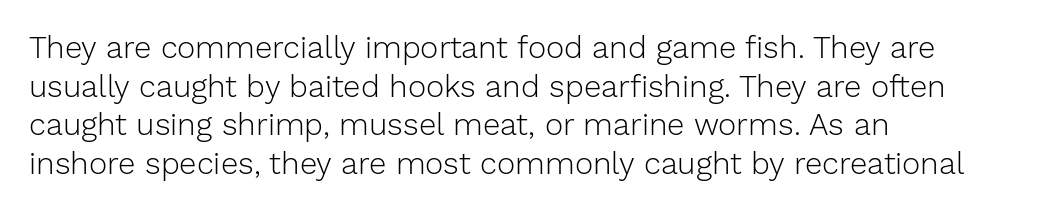
{"serif": "no", "italic": "no", "bold": "no", "weight": "light", "width": "normal", "stroke_contrast": "low", "x_height": "medium", "monospaced": "no", "underline": "no", "align": "left", "line_spacing": "normal", "line_spacing_ratio": 1.25, "letter_spacing": "normal", "letter_spacing_em": 0.0, "glyph_px": 31}
